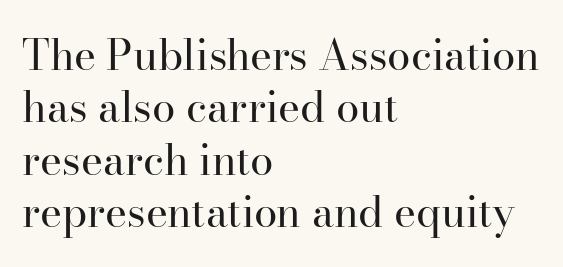
{"serif": "yes", "italic": "no", "bold": "no", "weight": "regular", "width": "normal", "stroke_contrast": "high", "x_height": "small", "monospaced": "no", "underline": "no", "align": "left", "line_spacing": "normal", "line_spacing_ratio": 1.25, "letter_spacing": "normal", "letter_spacing_em": 0.0, "glyph_px": 42}
